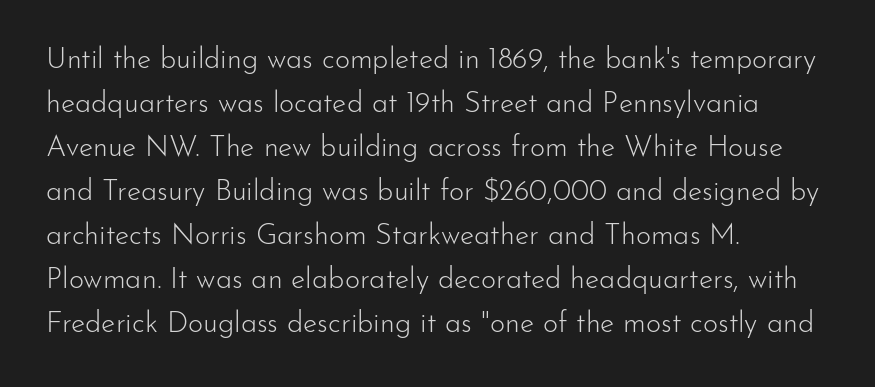
Is there any slant? The stems are plumb. The letterforms sit at book weight or below. The vertical gap from one line to the next is medium. Serif or sans? Sans — the stroke terminals are bare.
